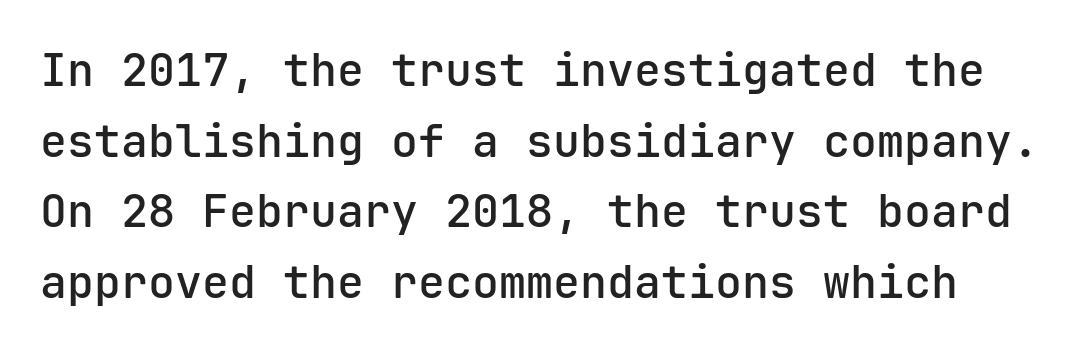
Q: Is the text bold? A: Semi-bold.
Q: Is the text italic (slanted)? A: No, it is upright.
Q: Is the typeface a serif or a sans-serif typeface? A: Sans-serif.
Q: Is the text underlined? A: No.
Q: Is the spacing between letters normal or unusually wide? A: Normal.
Q: Is the spacing between lines tight, normal or loose? A: Normal.
Q: Width (condensed, normal, or wide)? A: Normal.
Q: Stroke contrast? A: Low.
Q: x-height? A: Medium.
Q: Monospaced? A: Yes.
